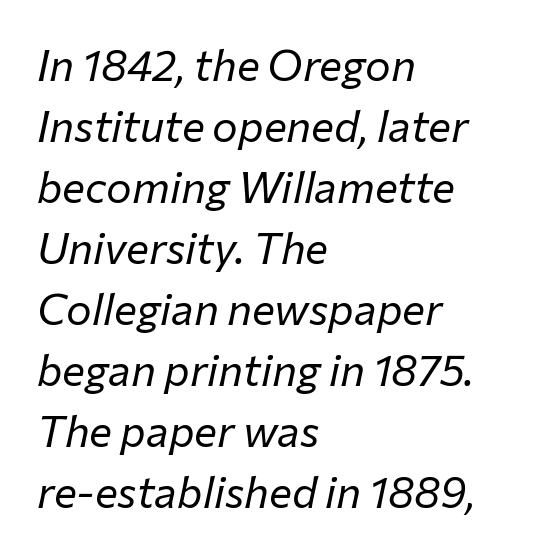
Q: Is the text bold? A: No.
Q: Is the text italic (slanted)? A: Yes, it leans right by about 12 degrees.
Q: Is the text underlined? A: No.
Q: How is the paragraph aligned? A: Left-aligned.
Q: Is the spacing between letters normal or unusually wide? A: Normal.
Q: Is the spacing between lines tight, normal or loose? A: Normal.
Q: Width (condensed, normal, or wide)? A: Normal.
Q: Stroke contrast? A: Low.
Q: x-height? A: Medium.
Q: Monospaced? A: No.
